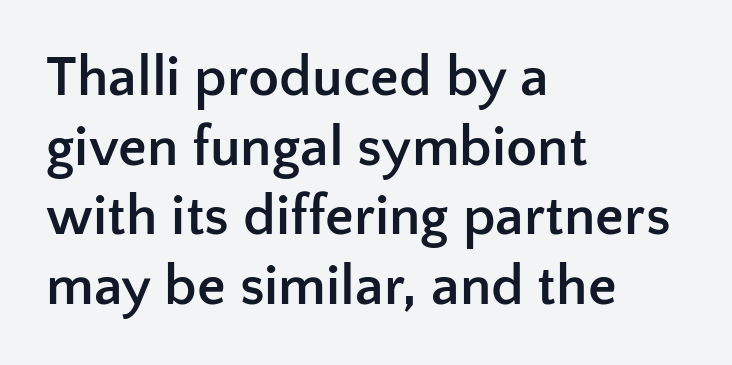
The image shows 57 px semibold sans-serif type, upright; set left-aligned, line spacing 1.22x, normal letter spacing, not underlined; low stroke contrast and a medium x-height.
